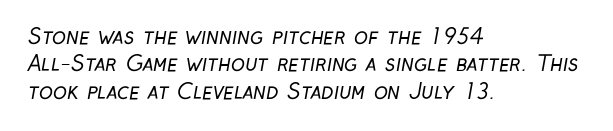
Q: Is the text bold? A: No.
Q: Is the text underlined? A: No.
Q: How is the paragraph aligned? A: Left-aligned.
Q: Is the spacing between letters normal or unusually wide? A: Normal.
Q: Is the spacing between lines tight, normal or loose? A: Normal.
